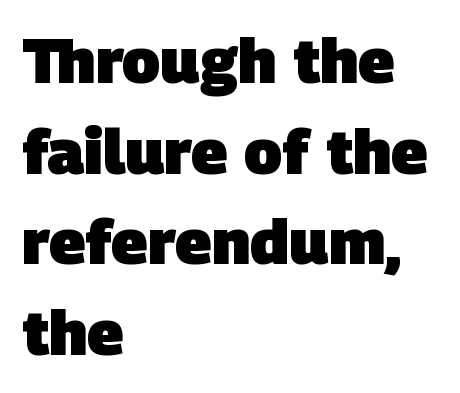
The image shows 63 px heavy sans-serif type; set left-aligned, normal line spacing (1.44x), normal letter spacing, not underlined; low stroke contrast and a large x-height.
